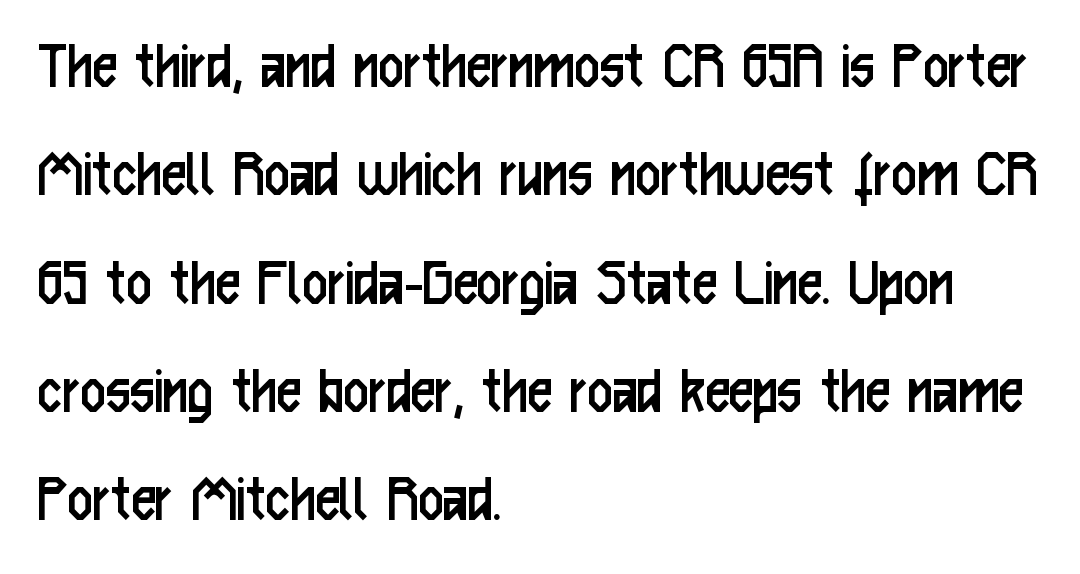
The image shows 69 px regular-weight, condensed sans-serif type, upright; set left-aligned, normal line spacing (1.57x), normal letter spacing, not underlined; low stroke contrast and a medium x-height.
